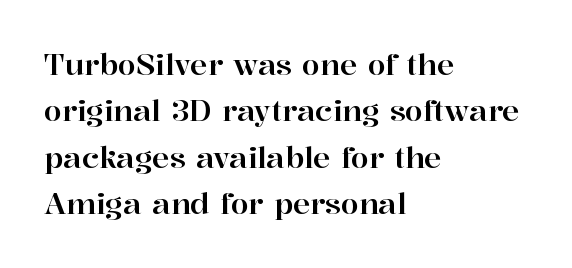
The image shows 29 px serif type, upright; set left-aligned, normal line spacing (1.6x), normal letter spacing, not underlined; high stroke contrast and a medium x-height.
